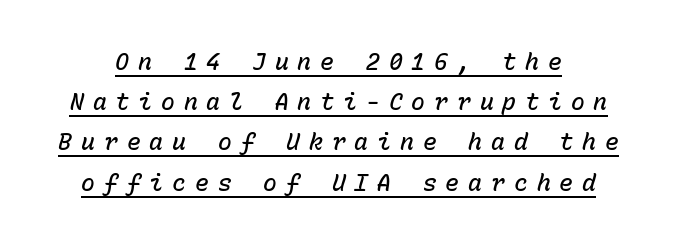
{"italic": "yes", "lean": "right", "slant_degrees": 15, "bold": "semi", "underline": "yes", "line_spacing_ratio": 1.75, "letter_spacing": "wide", "letter_spacing_em": 0.39, "glyph_px": 23}
